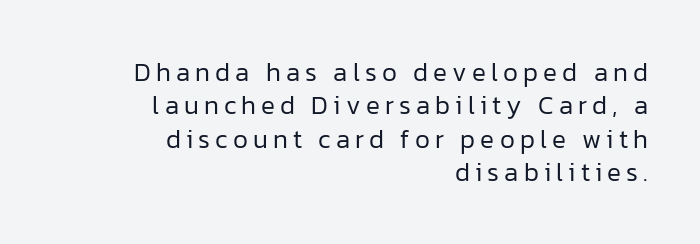
Q: Is the text bold? A: No.
Q: Is the text italic (slanted)? A: No, it is upright.
Q: Is the text underlined? A: No.
Q: How is the paragraph aligned? A: Right-aligned.
Q: Is the spacing between letters normal or unusually wide? A: Unusually wide.
Q: Is the spacing between lines tight, normal or loose? A: Normal.
